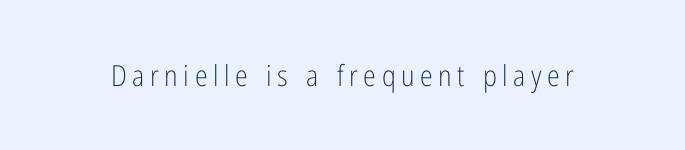
{"serif": "no", "italic": "no", "bold": "no", "weight": "light", "width": "condensed", "stroke_contrast": "low", "x_height": "medium", "monospaced": "no", "underline": "no", "glyph_px": 29}
